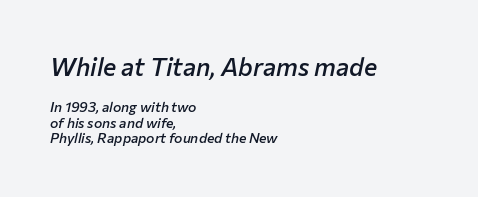
Notice how the stems are inclined rather than vertical — that's the hallmark of italics. Check the space under the baseline: it is left empty. These lines huddle together more closely than default settings would place them. Layout note: lines flush left.
